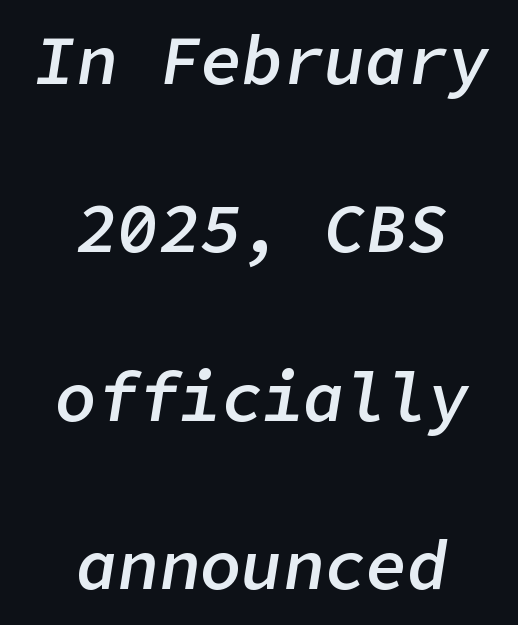
The image shows 69 px semibold type, italic (leaning right); set centered, loose line spacing (2.44x), normal letter spacing, not underlined; low stroke contrast and a medium x-height.
